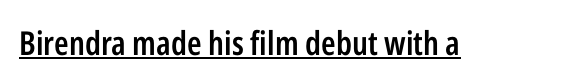
Note: no serifs on the glyphs. Somebody hit Ctrl+U on this one — the words are underlined. Typesetter's note: demi weight, one step under bold. Here the glyphs are tracked normally, forming tight word shapes.
